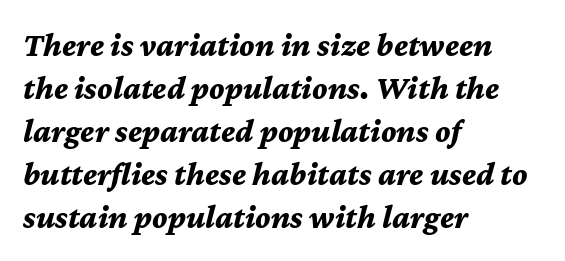
Q: Is the text bold? A: Yes.
Q: Is the text italic (slanted)? A: Yes, it leans right by about 12 degrees.
Q: Is the text underlined? A: No.
Q: How is the paragraph aligned? A: Left-aligned.
Q: Is the spacing between letters normal or unusually wide? A: Normal.
Q: Is the spacing between lines tight, normal or loose? A: Normal.
Q: Width (condensed, normal, or wide)? A: Normal.
Q: Stroke contrast? A: Medium.
Q: x-height? A: Medium.
Q: Monospaced? A: No.
